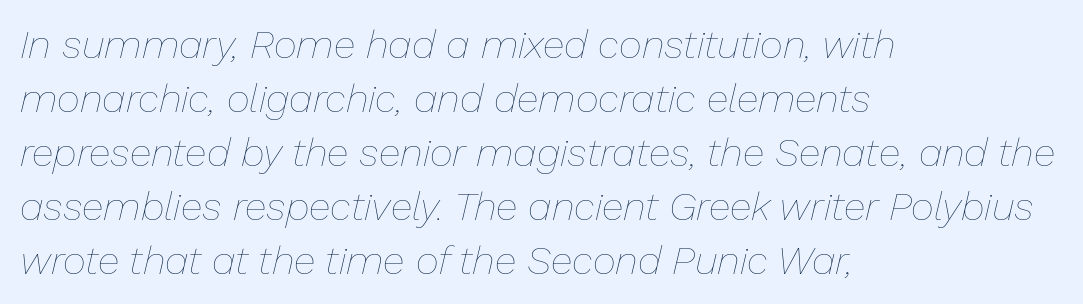
Q: Is the text bold? A: No.
Q: Is the text italic (slanted)? A: Yes, it leans right by about 13 degrees.
Q: Is the text underlined? A: No.
Q: How is the paragraph aligned? A: Left-aligned.
Q: Is the spacing between letters normal or unusually wide? A: Normal.
Q: Is the spacing between lines tight, normal or loose? A: Normal.
Q: Width (condensed, normal, or wide)? A: Normal.
Q: Stroke contrast? A: Low.
Q: x-height? A: Medium.
Q: Monospaced? A: No.
